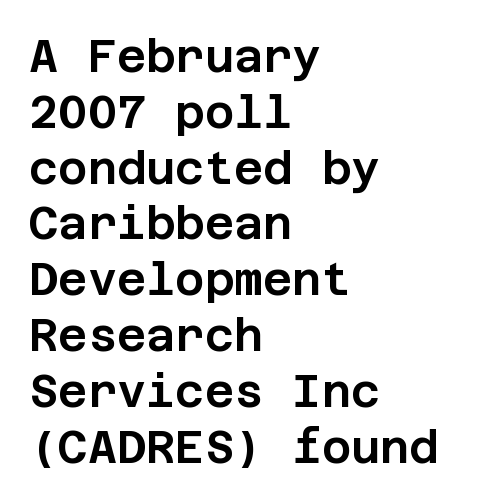
Q: Is the text italic (slanted)? A: No, it is upright.
Q: Is the typeface a serif or a sans-serif typeface? A: Sans-serif.
Q: Is the text underlined? A: No.
Q: How is the paragraph aligned? A: Left-aligned.
Q: Is the spacing between letters normal or unusually wide? A: Normal.
Q: Width (condensed, normal, or wide)? A: Normal.
Q: Stroke contrast? A: Low.
Q: x-height? A: Large.
